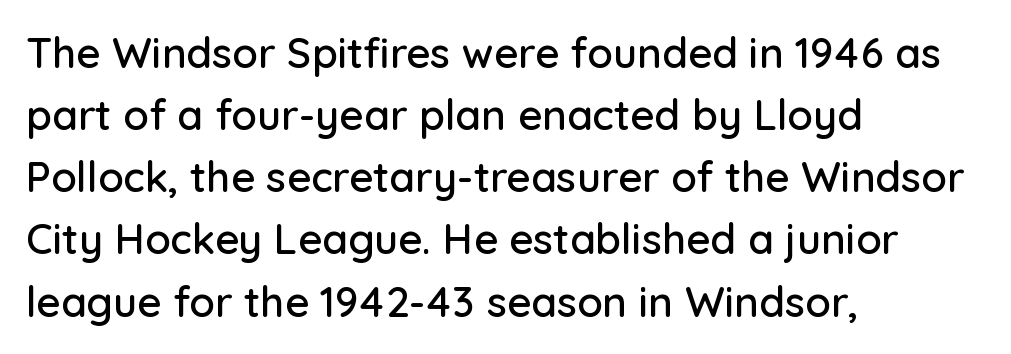
The image shows 42 px sans-serif type, upright; set left-aligned, normal line spacing (1.48x), normal letter spacing, not underlined; low stroke contrast and a medium x-height.
